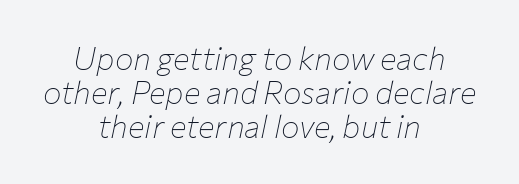
Q: Is the text bold? A: No.
Q: Is the text italic (slanted)? A: Yes, it leans right by about 12 degrees.
Q: Is the text underlined? A: No.
Q: How is the paragraph aligned? A: Centered.
Q: Is the spacing between letters normal or unusually wide? A: Normal.
Q: Is the spacing between lines tight, normal or loose? A: Tight.
Q: Width (condensed, normal, or wide)? A: Normal.
Q: Stroke contrast? A: Low.
Q: x-height? A: Medium.
Q: Monospaced? A: No.
